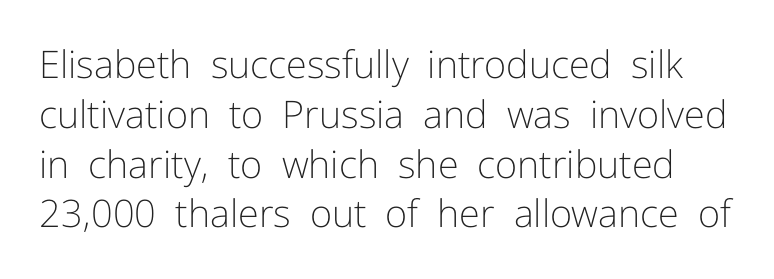
{"serif": "no", "italic": "no", "bold": "no", "weight": "light", "width": "normal", "stroke_contrast": "low", "x_height": "medium", "monospaced": "no", "underline": "no", "line_spacing": "normal", "line_spacing_ratio": 1.31, "letter_spacing": "normal", "letter_spacing_em": 0.0, "glyph_px": 38}
